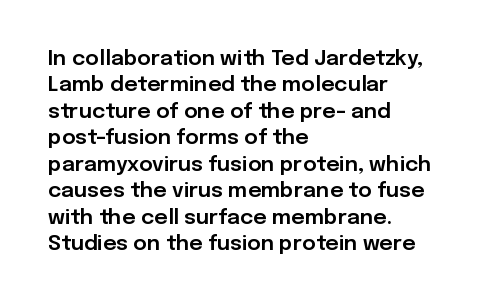
{"italic": "no", "underline": "no", "align": "left", "line_spacing": "normal", "line_spacing_ratio": 1.26, "letter_spacing": "normal", "letter_spacing_em": 0.0, "glyph_px": 21}
